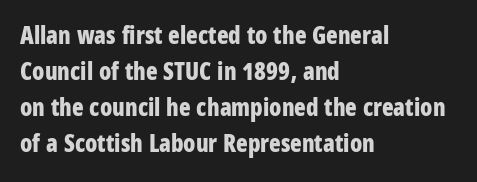
The image shows 24 px bold type, upright; set left-aligned, normal line spacing (1.5x), normal letter spacing, not underlined.
